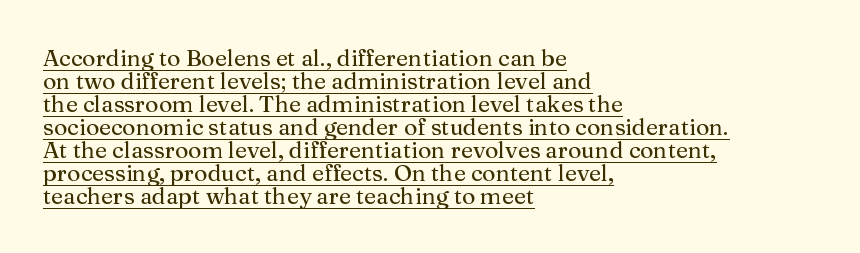
Q: Is the text italic (slanted)? A: No, it is upright.
Q: Is the text underlined? A: Yes.
Q: How is the paragraph aligned? A: Left-aligned.
Q: Is the spacing between letters normal or unusually wide? A: Normal.
Q: Is the spacing between lines tight, normal or loose? A: Tight.
